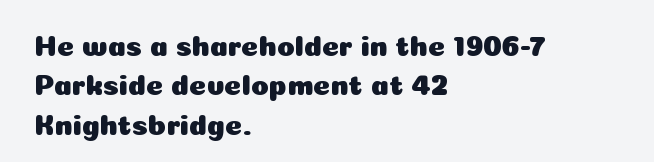
The image shows 29 px sans-serif type, upright; set left-aligned, normal line spacing (1.36x), normal letter spacing, not underlined; low stroke contrast and a medium x-height.
